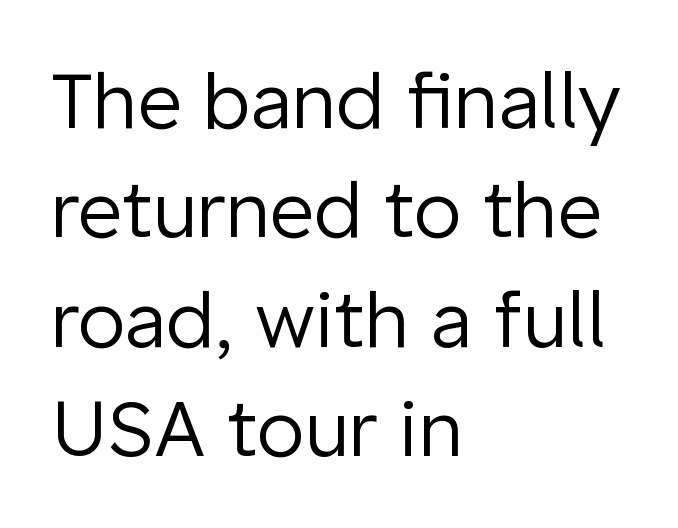
The setting favours the left margin, as ordinary paragraphs usually do. The rows are spaced the way most documents space them. Type without underlining. This sample uses an upright cut, with every glyph sitting square on the baseline. A quiet, ordinary-to-light weight characterises the typeface.
